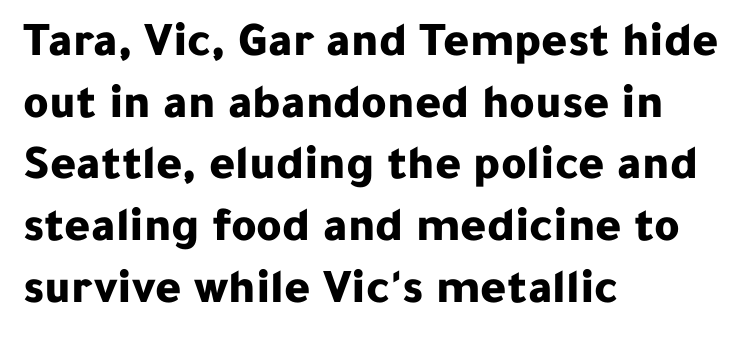
The image shows 49 px bold sans-serif type, upright; set left-aligned, normal line spacing (1.26x), normal letter spacing, not underlined; low stroke contrast and a medium x-height.
